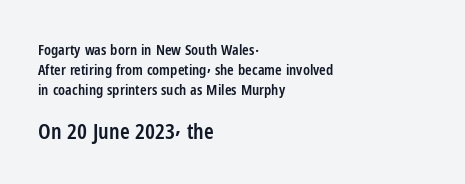
Q: Is the text bold? A: Semi-bold.
Q: Is the text italic (slanted)? A: No, it is upright.
Q: Is the text underlined? A: No.
Q: How is the paragraph aligned? A: Left-aligned.
Q: Is the spacing between letters normal or unusually wide? A: Normal.
Q: Is the spacing between lines tight, normal or loose? A: Normal.
Q: Which block of text is set in a larger size, the first (top) or the second (bottom)? A: The second (bottom) one.
